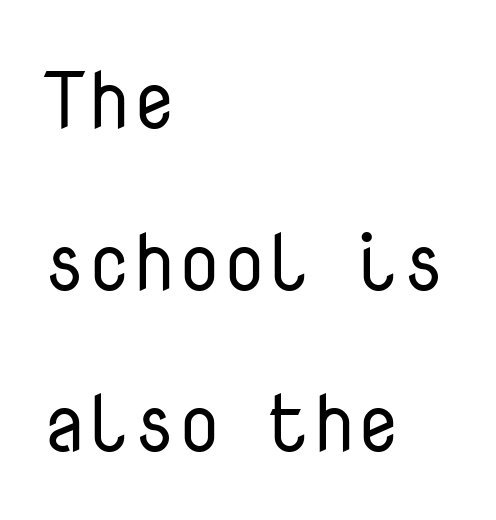
{"serif": "no", "italic": "no", "bold": "no", "weight": "regular", "width": "normal", "stroke_contrast": "low", "x_height": "medium", "monospaced": "yes", "underline": "no", "align": "left", "line_spacing": "loose", "line_spacing_ratio": 2.02, "letter_spacing": "normal", "letter_spacing_em": 0.0, "glyph_px": 80}
